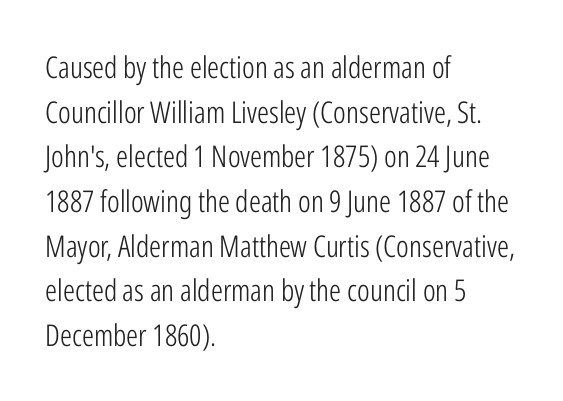
How would I describe the line gaps? Plain and ordinary. Line starts are locked; line ends wander. Counters stay open thanks to moderate or lighter strokes. The tracking reads as untouched default to a designer's eye. The letters advance in unequal steps, a hallmark of proportional type. Unlike italic type, these characters show no tilt at all.
